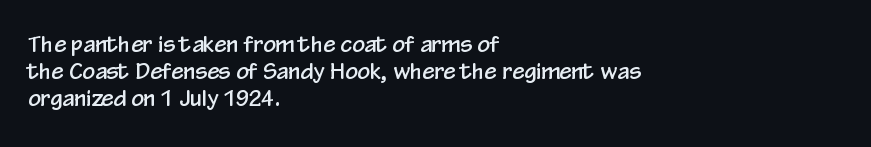
The image shows 22 px text type, upright; set left-aligned, line spacing 1.23x, normal letter spacing, not underlined.
